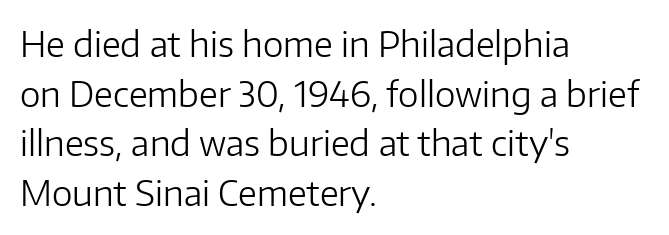
Q: Is the text bold? A: No.
Q: Is the text italic (slanted)? A: No, it is upright.
Q: Is the typeface a serif or a sans-serif typeface? A: Sans-serif.
Q: Is the text underlined? A: No.
Q: How is the paragraph aligned? A: Left-aligned.
Q: Is the spacing between letters normal or unusually wide? A: Normal.
Q: Is the spacing between lines tight, normal or loose? A: Normal.
Q: Width (condensed, normal, or wide)? A: Normal.
Q: Stroke contrast? A: Low.
Q: x-height? A: Medium.
Q: Monospaced? A: No.
